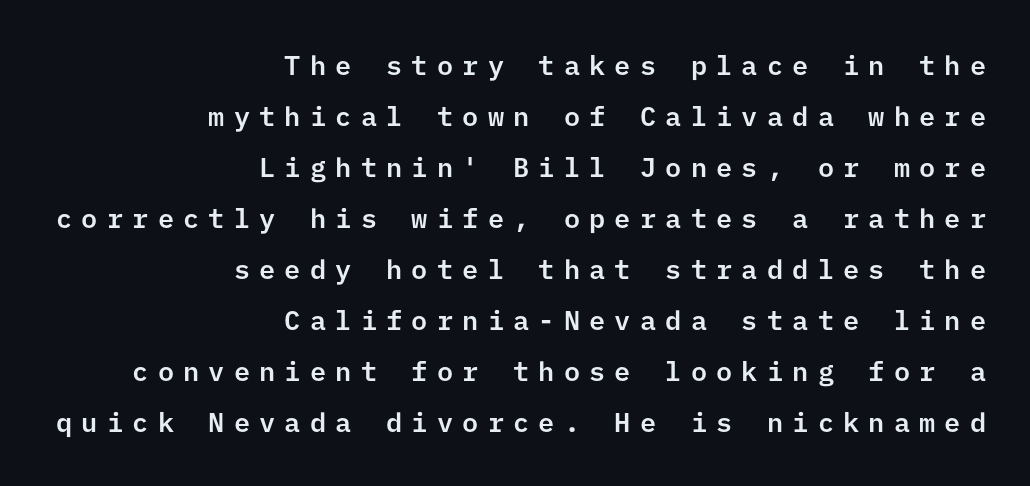
The image shows 27 px text type, upright; set right-aligned, line spacing 1.89x, unusually wide letter spacing (+0.34 em), not underlined.
